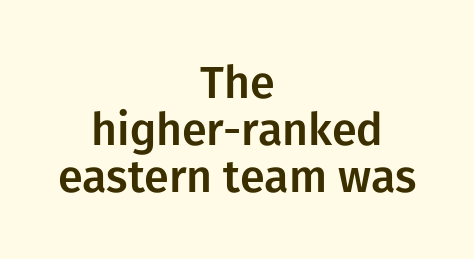
You could barely slide anything between these rows. The face used here is proportionally spaced, like ordinary book or web type. Standard letterfit; no display-style spreading of the glyphs. Tall strokes in this sample are plumb rather than angled. The space beneath each line is pristine and unruled. Type style note: lacks serifs.
